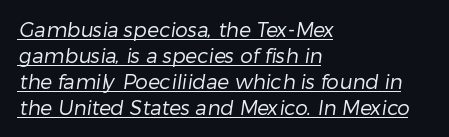
The image shows 20 px text type; set left-aligned, normal line spacing (1.3x), normal letter spacing, underlined.
